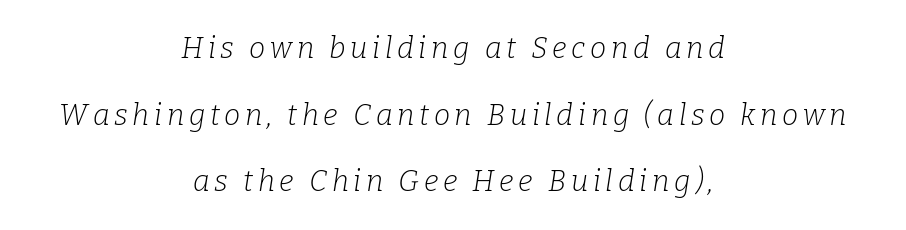
Q: Is the text bold? A: No.
Q: Is the text italic (slanted)? A: Yes, it leans right by about 9 degrees.
Q: Is the typeface a serif or a sans-serif typeface? A: Serif.
Q: Is the text underlined? A: No.
Q: How is the paragraph aligned? A: Centered.
Q: Is the spacing between lines tight, normal or loose? A: Loose.
Q: Width (condensed, normal, or wide)? A: Normal.
Q: Stroke contrast? A: Low.
Q: x-height? A: Medium.
Q: Monospaced? A: No.
